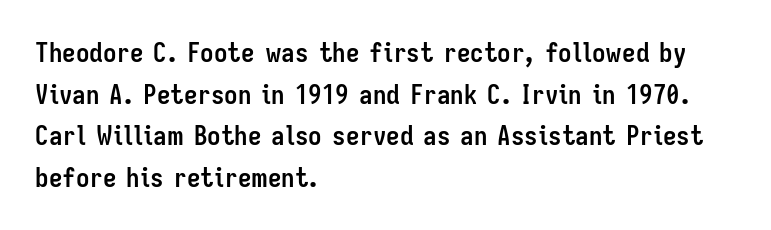
This sample keeps an unexceptional amount of space between lines. Which margin do the lines hug? The left one — the right edge is uneven. The specimen omits any rule beneath the text block's lines. Students, note that the glyphs here touch the page at normal intervals. This is heavy type, rendered in bold.
